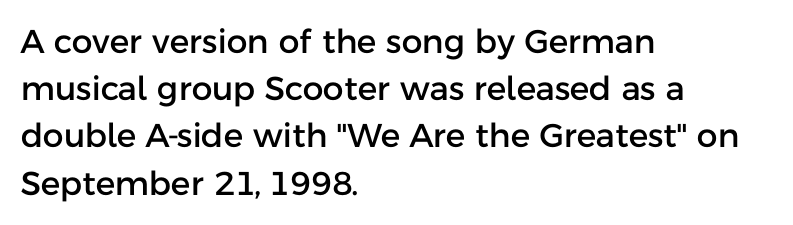
Q: Is the text italic (slanted)? A: No, it is upright.
Q: Is the typeface a serif or a sans-serif typeface? A: Sans-serif.
Q: Is the text underlined? A: No.
Q: How is the paragraph aligned? A: Left-aligned.
Q: Is the spacing between letters normal or unusually wide? A: Normal.
Q: Is the spacing between lines tight, normal or loose? A: Normal.
Q: Width (condensed, normal, or wide)? A: Normal.
Q: Stroke contrast? A: Low.
Q: x-height? A: Medium.
Q: Monospaced? A: No.
